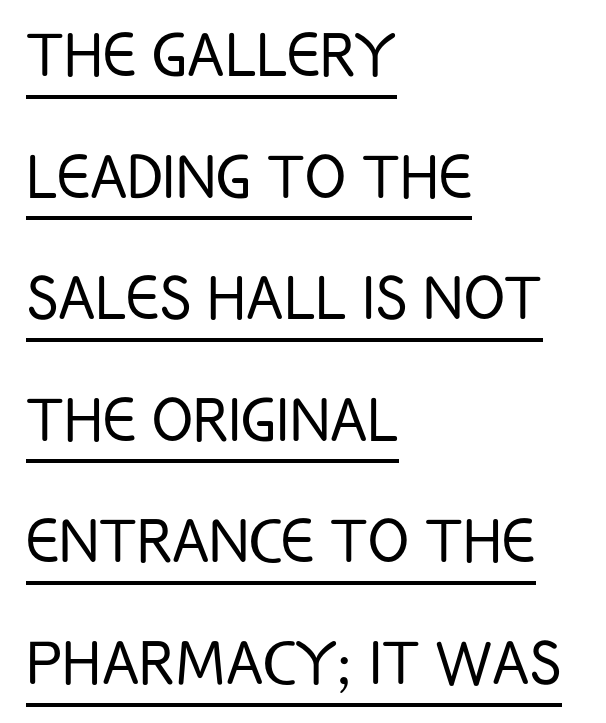
The image shows 76 px light, condensed sans-serif type, upright; set left-aligned, normal line spacing (1.6x), normal letter spacing, underlined; low stroke contrast and a large x-height.
